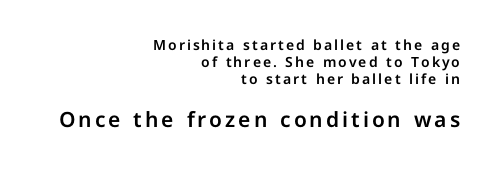
Q: Is the text italic (slanted)? A: No, it is upright.
Q: Is the text underlined? A: No.
Q: How is the paragraph aligned? A: Right-aligned.
Q: Which block of text is set in a larger size, the first (top) or the second (bottom)? A: The second (bottom) one.
